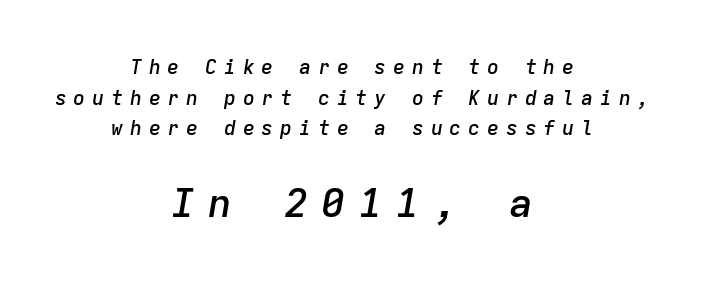
{"italic": "yes", "lean": "right", "slant_degrees": 9, "bold": "semi", "weight": "semibold", "width": "normal", "stroke_contrast": "low", "x_height": "medium", "monospaced": "yes", "underline": "no", "align": "center", "line_spacing": "normal", "line_spacing_ratio": 1.53, "letter_spacing": "wide", "letter_spacing_em": 0.34, "larger_block": "second", "size_ratio": 2.0, "glyph_px": 40}
